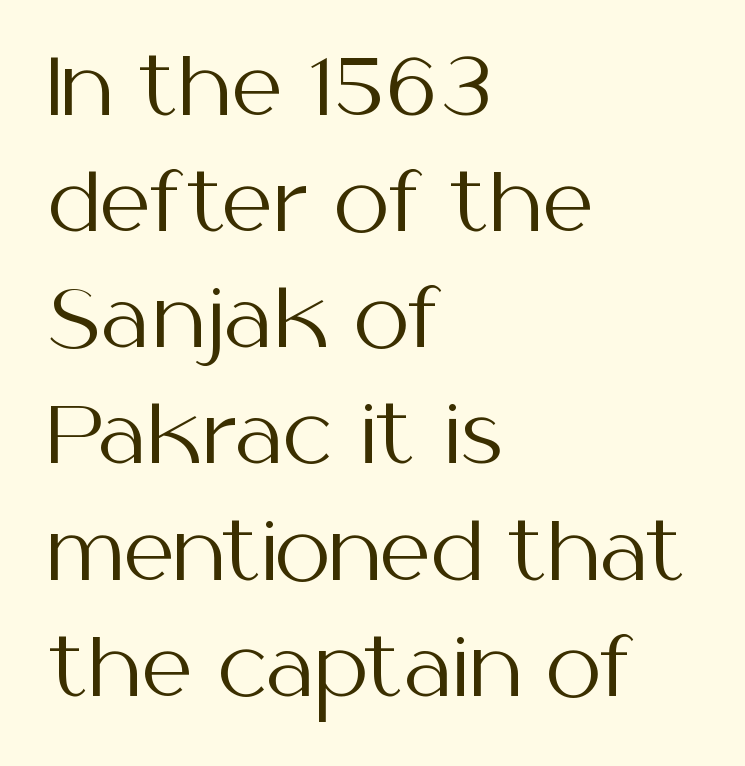
Q: Is the text bold? A: No.
Q: Is the text italic (slanted)? A: No, it is upright.
Q: Is the typeface a serif or a sans-serif typeface? A: Sans-serif.
Q: Is the text underlined? A: No.
Q: How is the paragraph aligned? A: Left-aligned.
Q: Is the spacing between letters normal or unusually wide? A: Normal.
Q: Is the spacing between lines tight, normal or loose? A: Normal.
Q: Width (condensed, normal, or wide)? A: Normal.
Q: Stroke contrast? A: Medium.
Q: x-height? A: Medium.
Q: Monospaced? A: No.
